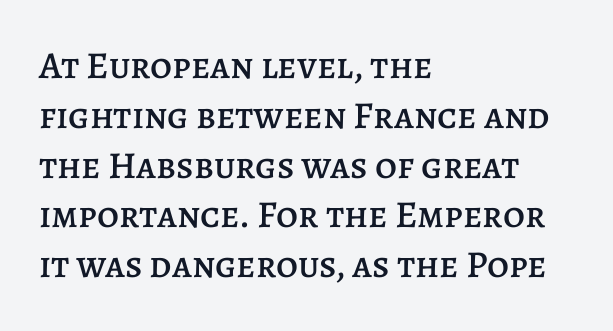
The image shows 38 px text type, upright; set left-aligned, normal line spacing (1.31x), normal letter spacing, not underlined; low stroke contrast and a large x-height.
